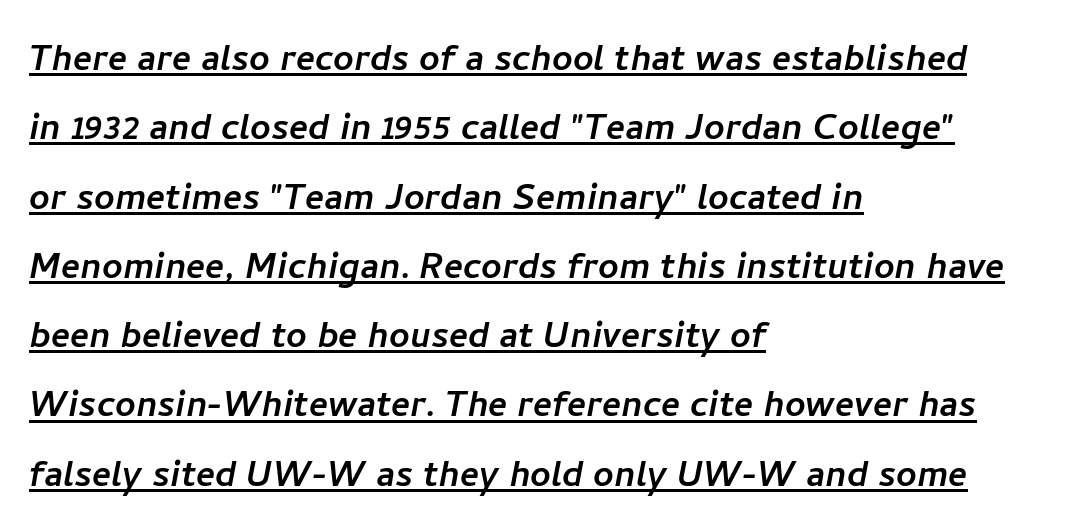
The image shows 45 px sans-serif type; set left-aligned, normal line spacing (1.54x), normal letter spacing, underlined; low stroke contrast and a medium x-height.
